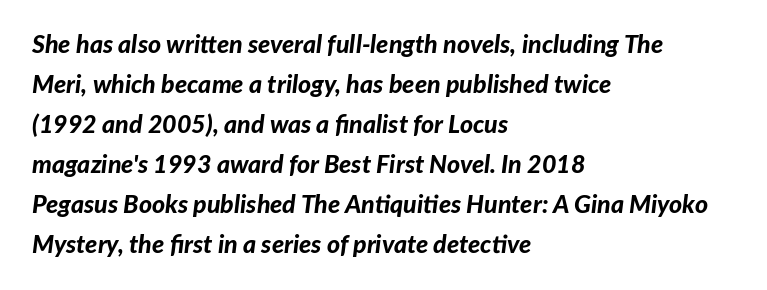
Line starts are locked; line ends wander. The glyphs look as if they've been sheared to an angle. Each glyph is drawn with heavy, bold strokes. The vertical gap from one line to the next is medium. Observe the ordinary spacing: letters are neighbours, not strangers.
